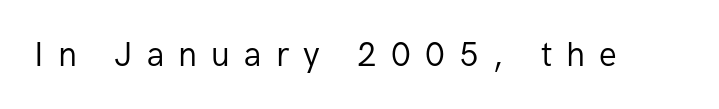
Is the stroke heavy? The answer is a plain regular-or-lighter. Think of a printed novel: that variable character pitch is what you see here. Unlike a traditional serif, this face leaves its strokes unadorned. Italic? Not at all — the glyphs are vertical. This rendering features lettering with no underline.
